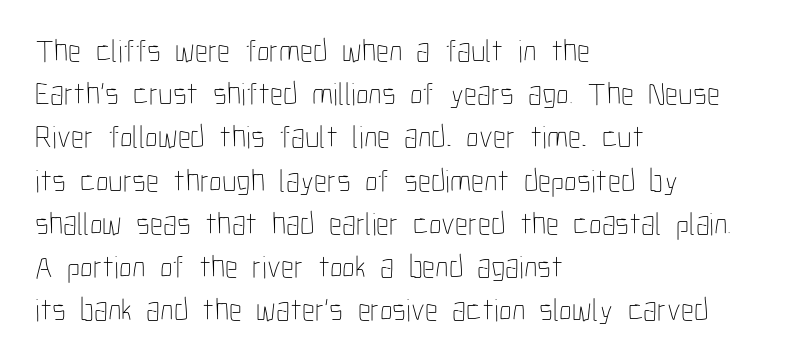
Glance below the letters and you will spot only blank space. The typography opts for an upright posture over an oblique one. Compared with typical paragraphs, the rows here are spaced about the same. Each letter keeps its own natural width here, so spacing adapts to shape. Summary of weight: not heavy and not bold.
